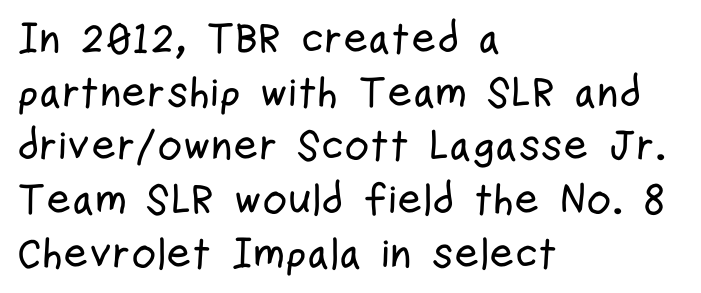
{"serif": "no", "italic": "no", "width": "condensed", "stroke_contrast": "low", "x_height": "medium", "monospaced": "no", "underline": "no", "align": "left", "line_spacing": "normal", "line_spacing_ratio": 1.25, "letter_spacing": "normal", "letter_spacing_em": 0.0, "glyph_px": 43}
